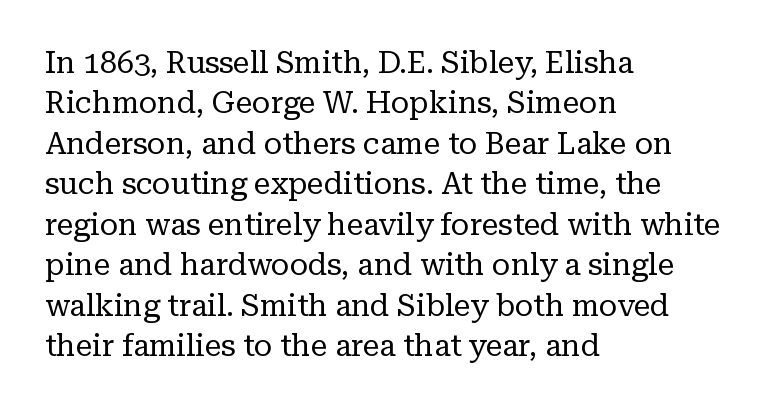
Think of a printed novel: that variable character pitch is what you see here. Glyph-to-glyph distance matches everyday printed text. The space directly below the letters is spotless. Characters remain perfectly vertical along every line. Nothing heavy about these letters — not bold at all.
